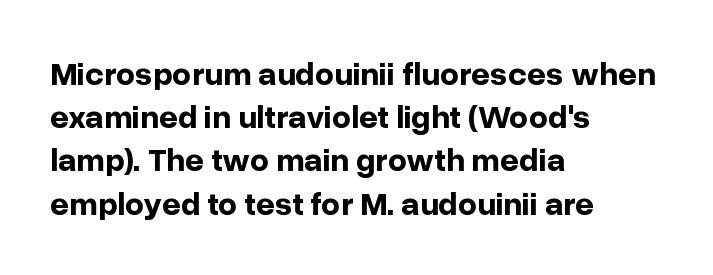
{"serif": "no", "italic": "no", "bold": "yes", "weight": "bold", "width": "normal", "stroke_contrast": "low", "x_height": "medium", "monospaced": "no", "underline": "no", "align": "left", "line_spacing": "normal", "line_spacing_ratio": 1.31, "letter_spacing": "normal", "letter_spacing_em": 0.0, "glyph_px": 33}
